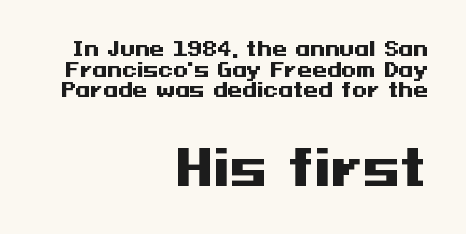
{"serif": "no", "italic": "no", "bold": "yes", "weight": "heavy", "width": "wide", "stroke_contrast": "medium", "x_height": "medium", "underline": "no", "align": "right", "line_spacing": "tight", "line_spacing_ratio": 1.09, "letter_spacing": "normal", "letter_spacing_em": 0.0, "larger_block": "second", "size_ratio": 2.53, "glyph_px": 48}
